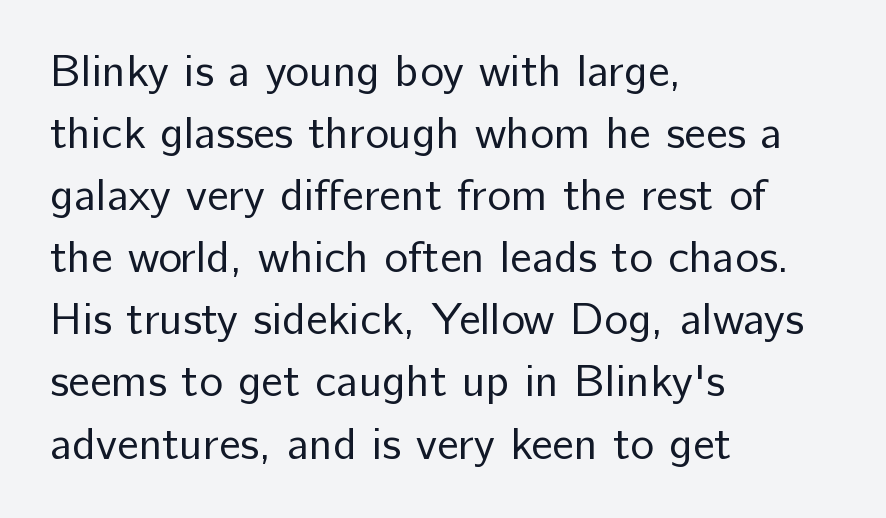
Q: Is the text bold? A: No.
Q: Is the text italic (slanted)? A: No, it is upright.
Q: Is the typeface a serif or a sans-serif typeface? A: Sans-serif.
Q: Is the text underlined? A: No.
Q: How is the paragraph aligned? A: Left-aligned.
Q: Is the spacing between letters normal or unusually wide? A: Normal.
Q: Is the spacing between lines tight, normal or loose? A: Normal.
Q: Width (condensed, normal, or wide)? A: Normal.
Q: Stroke contrast? A: Low.
Q: x-height? A: Medium.
Q: Monospaced? A: No.
